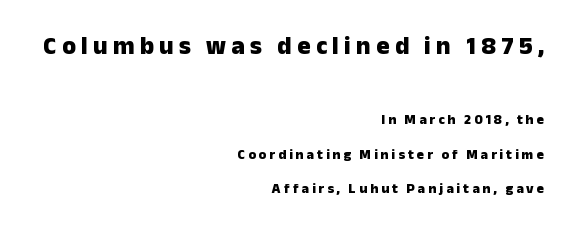
{"italic": "no", "bold": "yes", "underline": "no", "align": "right", "line_spacing": "loose", "line_spacing_ratio": 2.46, "letter_spacing": "wide", "letter_spacing_em": 0.21, "larger_block": "first", "size_ratio": 1.79, "glyph_px": 25}
